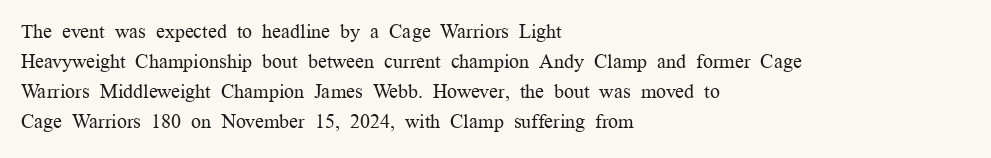
The face looks like a standard text weight, possibly lighter. A normal amount of white space separates one row of letters from the next. Line beginnings align vertically; line endings do not. The horizontal fit of the characters is conventional and even. The passage shown is not underscored anywhere.
